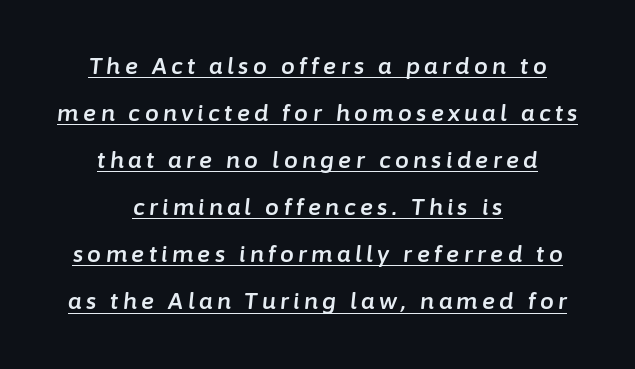
These lines stand farther apart than default settings would place them. These lines were composed using italics. The horizontal fit of the characters is loose and conspicuously gappy. The sample's only ornament is a line tracing under the words. Which margin do the lines hug? Neither — every line sits in the middle.
